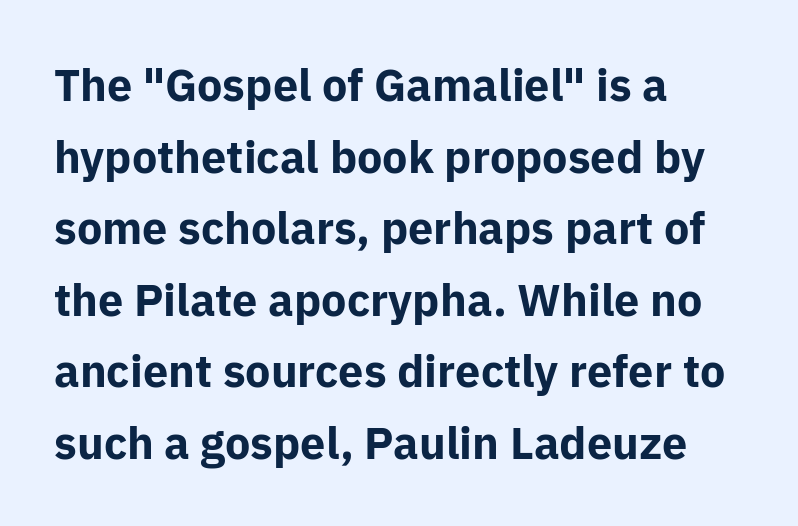
{"serif": "no", "italic": "no", "bold": "yes", "weight": "bold", "width": "normal", "stroke_contrast": "low", "x_height": "medium", "monospaced": "no", "underline": "no", "align": "left", "line_spacing": "normal", "line_spacing_ratio": 1.59, "letter_spacing": "normal", "letter_spacing_em": 0.0, "glyph_px": 45}
